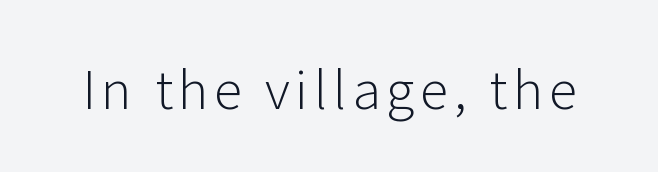
Q: Is the text bold? A: No.
Q: Is the text italic (slanted)? A: No, it is upright.
Q: Is the typeface a serif or a sans-serif typeface? A: Sans-serif.
Q: Is the text underlined? A: No.
Q: Width (condensed, normal, or wide)? A: Normal.
Q: Stroke contrast? A: Low.
Q: x-height? A: Medium.
Q: Monospaced? A: No.
